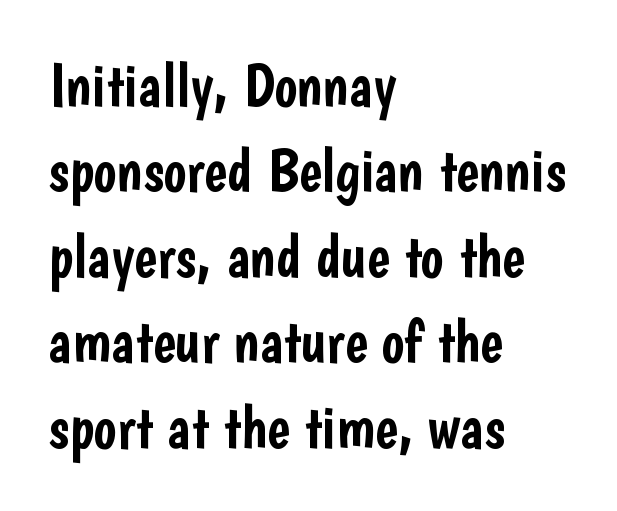
{"serif": "no", "italic": "no", "width": "condensed", "stroke_contrast": "low", "x_height": "medium", "monospaced": "no", "underline": "no", "align": "left", "line_spacing": "normal", "line_spacing_ratio": 1.4, "letter_spacing": "normal", "letter_spacing_em": 0.0, "glyph_px": 61}
